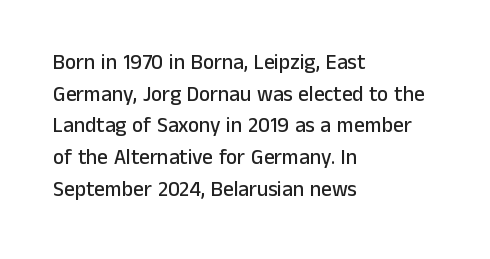
{"italic": "no", "underline": "no", "align": "left", "line_spacing": "normal", "line_spacing_ratio": 1.51, "letter_spacing": "normal", "letter_spacing_em": 0.0, "glyph_px": 21}
